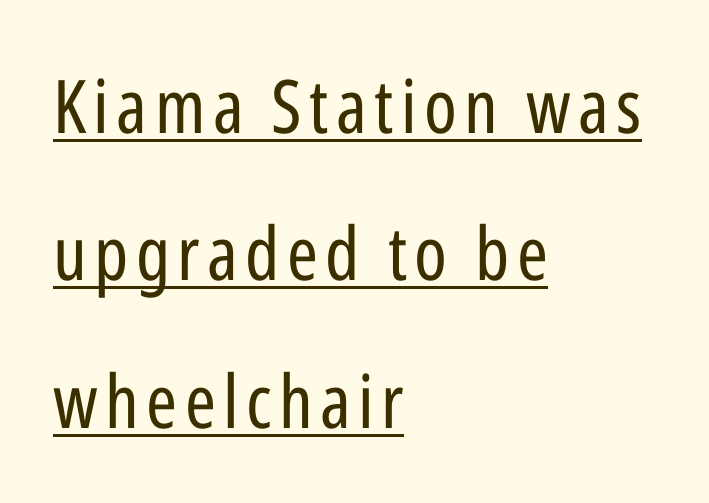
The image shows 74 px regular-weight, condensed sans-serif type, upright; set left-aligned, loose line spacing (1.99x), underlined; low stroke contrast and a medium x-height.
